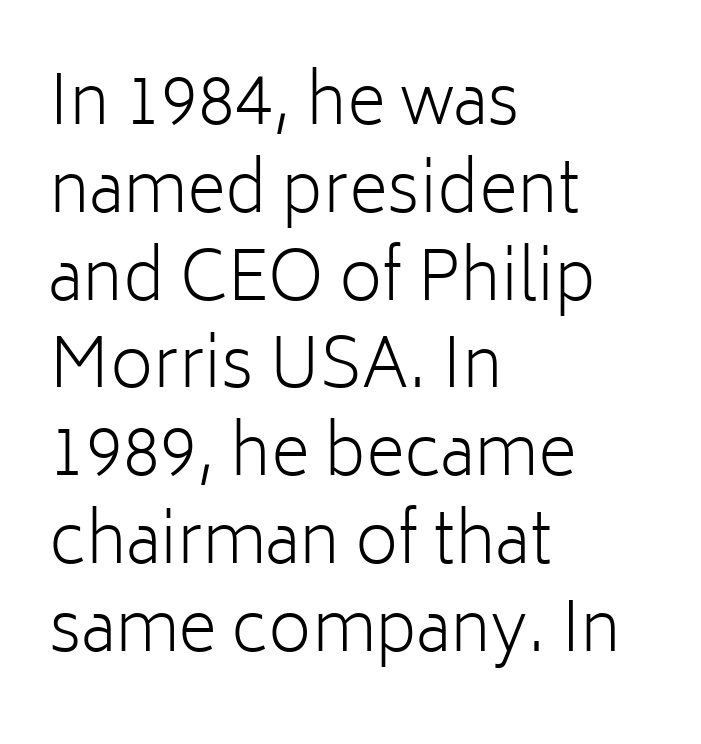
The image shows 67 px light sans-serif type, upright; set left-aligned, normal line spacing (1.31x), normal letter spacing, not underlined; low stroke contrast and a medium x-height.
